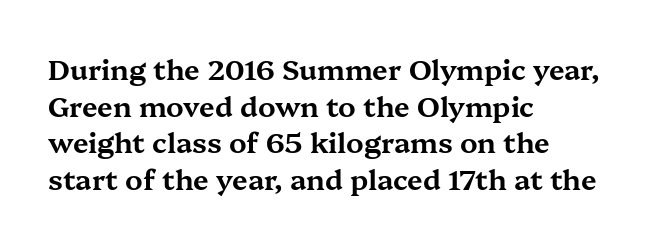
These lines are rendered in a variable-pitch font. This sample uses an upright cut, with every glyph sitting square on the baseline. The lines sit at an ordinary, default distance from one another. This rendering leaves character spacing at its baseline value. The letters carry serifs — small finishing strokes at the ends of their stems. No word sits above an underline.
